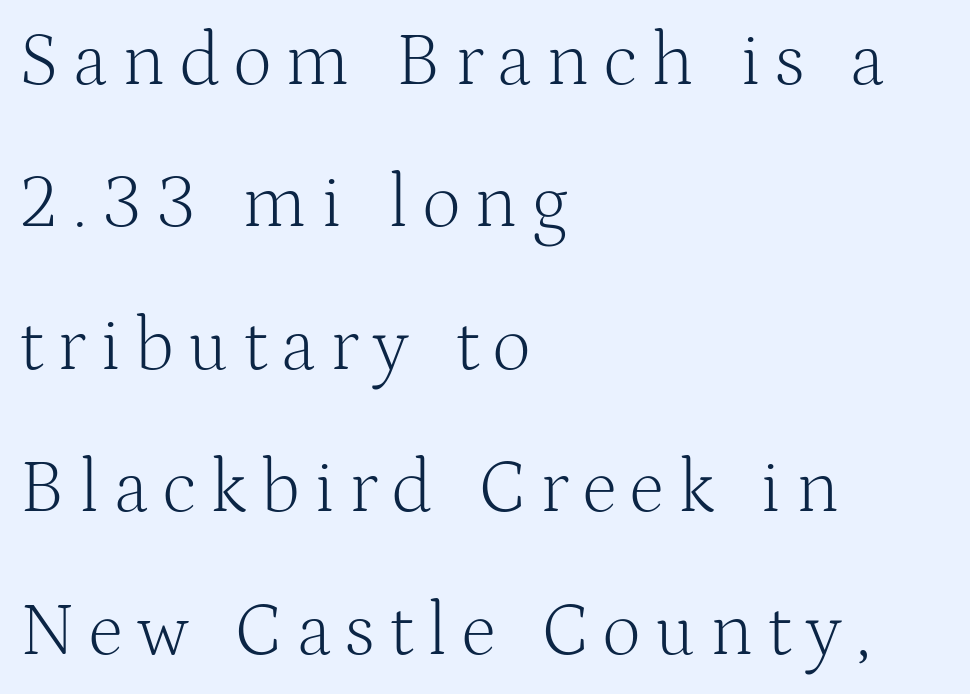
Proportional: the letters do not fall into vertical columns. Leftover space on each line is placed entirely after the last word. Yep, those are serifs on the letters. Weight class: somewhere from thin through regular. Vertical strokes here are truly vertical.
